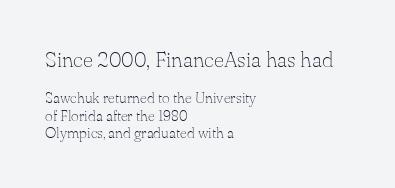
Q: Is the text bold? A: No.
Q: Is the text italic (slanted)? A: No, it is upright.
Q: Is the text underlined? A: No.
Q: How is the paragraph aligned? A: Left-aligned.
Q: Is the spacing between letters normal or unusually wide? A: Normal.
Q: Which block of text is set in a larger size, the first (top) or the second (bottom)? A: The first (top) one.
